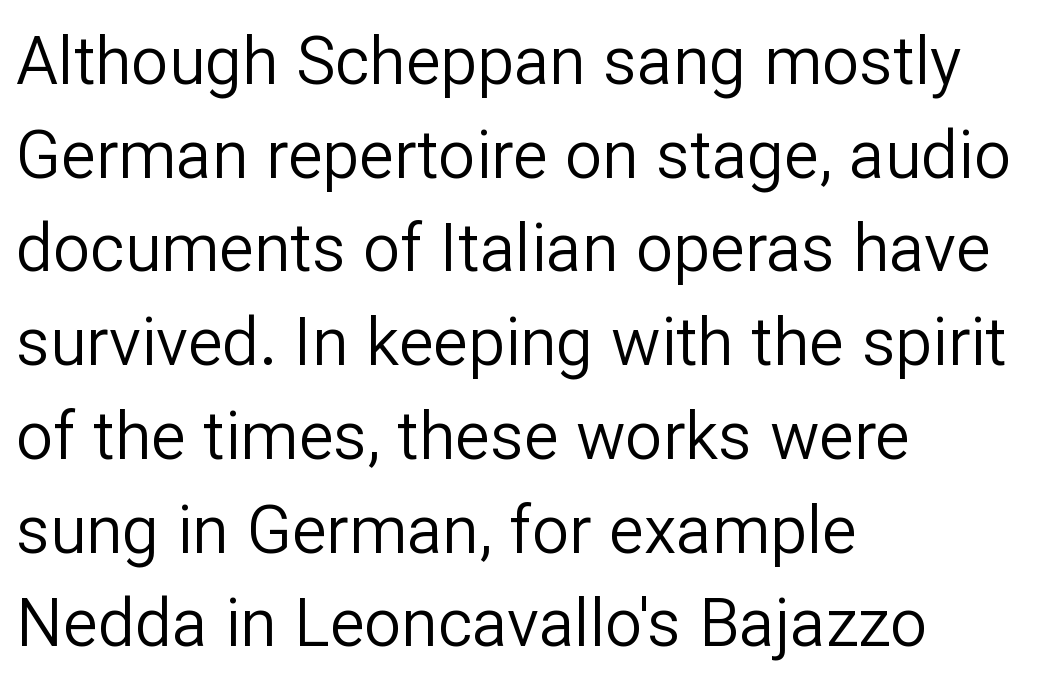
{"serif": "no", "italic": "no", "bold": "no", "weight": "regular", "width": "normal", "stroke_contrast": "low", "x_height": "medium", "monospaced": "no", "underline": "no", "align": "left", "line_spacing": "normal", "line_spacing_ratio": 1.42, "letter_spacing": "normal", "letter_spacing_em": 0.0, "glyph_px": 66}
